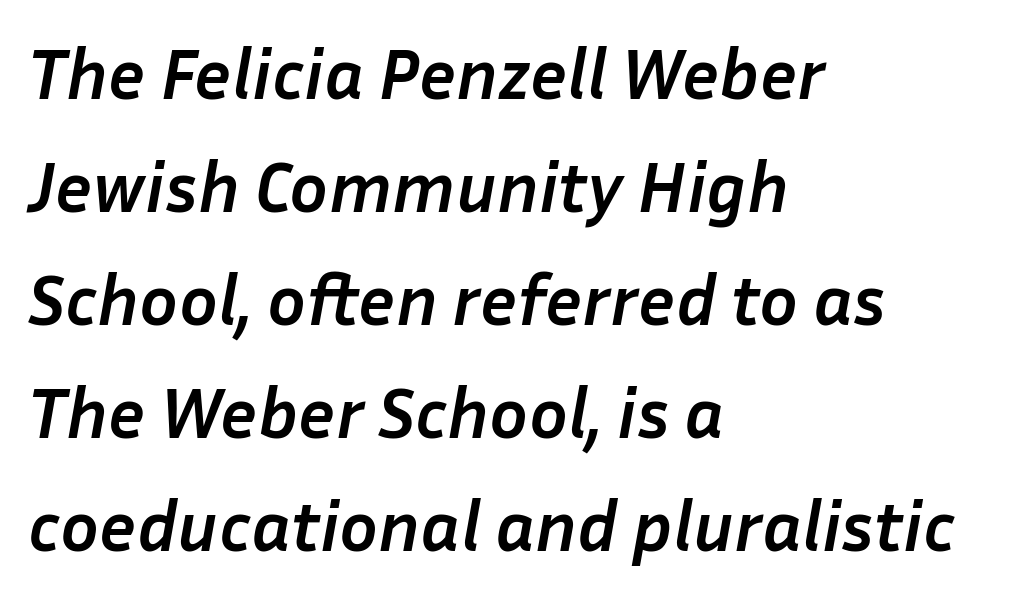
Compared with typical body copy, the letter spacing here is the same. Italic? Definitely — the glyphs are oblique. Evenly set lines give the paragraph a standard silhouette. Pretty heavy lettering here — definitely bold.
